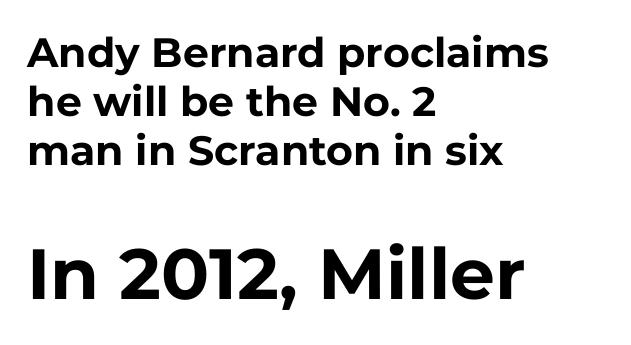
Q: Is the text bold? A: Yes.
Q: Is the text italic (slanted)? A: No, it is upright.
Q: Is the typeface a serif or a sans-serif typeface? A: Sans-serif.
Q: Is the text underlined? A: No.
Q: How is the paragraph aligned? A: Left-aligned.
Q: Is the spacing between letters normal or unusually wide? A: Normal.
Q: Which block of text is set in a larger size, the first (top) or the second (bottom)? A: The second (bottom) one.
Q: Width (condensed, normal, or wide)? A: Normal.
Q: Stroke contrast? A: Low.
Q: x-height? A: Medium.
Q: Monospaced? A: No.
